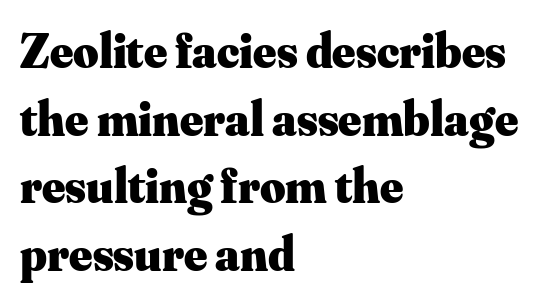
{"serif": "yes", "italic": "no", "bold": "yes", "weight": "heavy", "width": "normal", "stroke_contrast": "medium", "x_height": "small", "monospaced": "no", "underline": "no", "align": "left", "line_spacing": "normal", "line_spacing_ratio": 1.38, "letter_spacing": "normal", "letter_spacing_em": 0.0, "glyph_px": 49}
